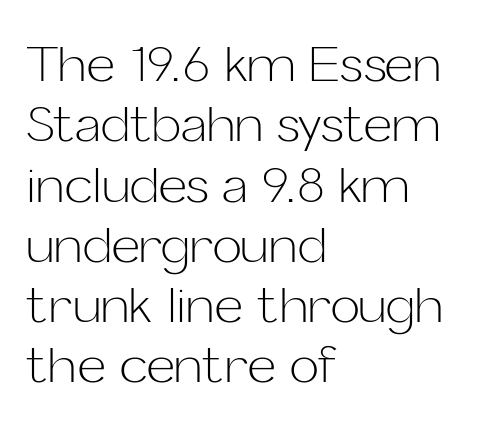
Q: Is the text bold? A: No.
Q: Is the text italic (slanted)? A: No, it is upright.
Q: Is the typeface a serif or a sans-serif typeface? A: Sans-serif.
Q: Is the text underlined? A: No.
Q: How is the paragraph aligned? A: Left-aligned.
Q: Is the spacing between letters normal or unusually wide? A: Normal.
Q: Width (condensed, normal, or wide)? A: Normal.
Q: Stroke contrast? A: Low.
Q: x-height? A: Medium.
Q: Monospaced? A: No.
